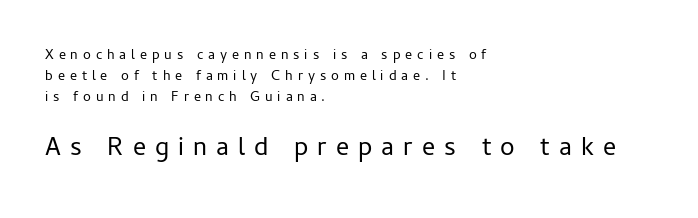
The passage shown begins with its smaller block and ends with its larger one. This is roman type, the default non-slanted kind. Words float on clear page, feet unadorned. In terms of letterspacing, this is a distinctly airy, spread setting.
